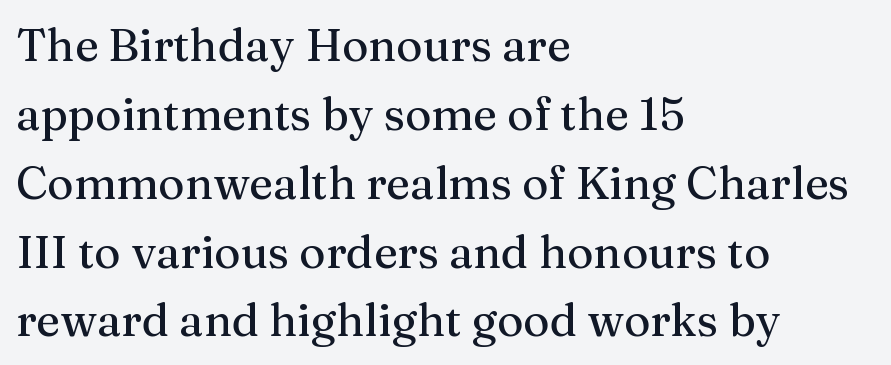
The image shows 45 px serif type, upright; set left-aligned, normal line spacing (1.53x), normal letter spacing, not underlined; medium stroke contrast and a medium x-height.
